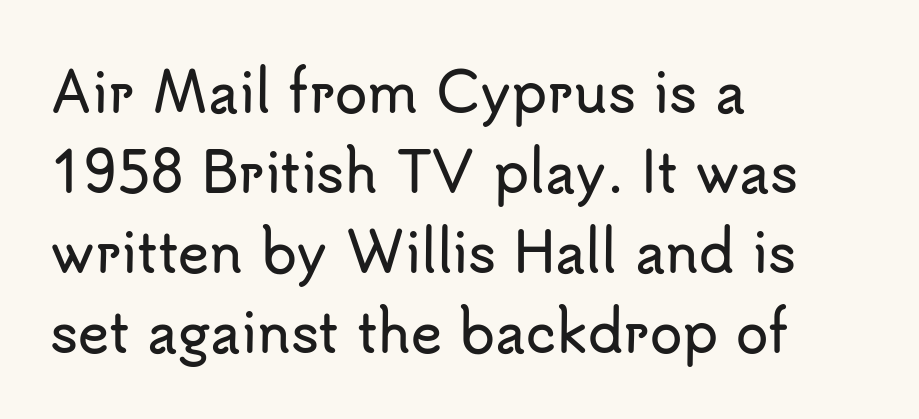
The image shows 53 px sans-serif type, upright; set left-aligned, normal line spacing (1.51x), normal letter spacing, not underlined; low stroke contrast and a small x-height.
